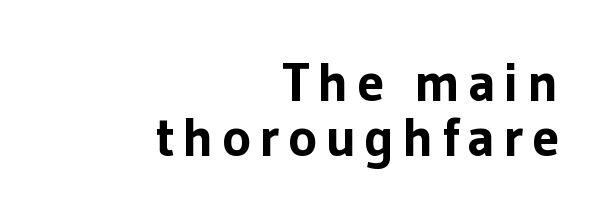
Q: Is the text bold? A: Yes.
Q: Is the text italic (slanted)? A: No, it is upright.
Q: Is the typeface a serif or a sans-serif typeface? A: Sans-serif.
Q: Is the text underlined? A: No.
Q: How is the paragraph aligned? A: Right-aligned.
Q: Is the spacing between lines tight, normal or loose? A: Tight.
Q: Width (condensed, normal, or wide)? A: Normal.
Q: Stroke contrast? A: Low.
Q: x-height? A: Medium.
Q: Monospaced? A: No.
